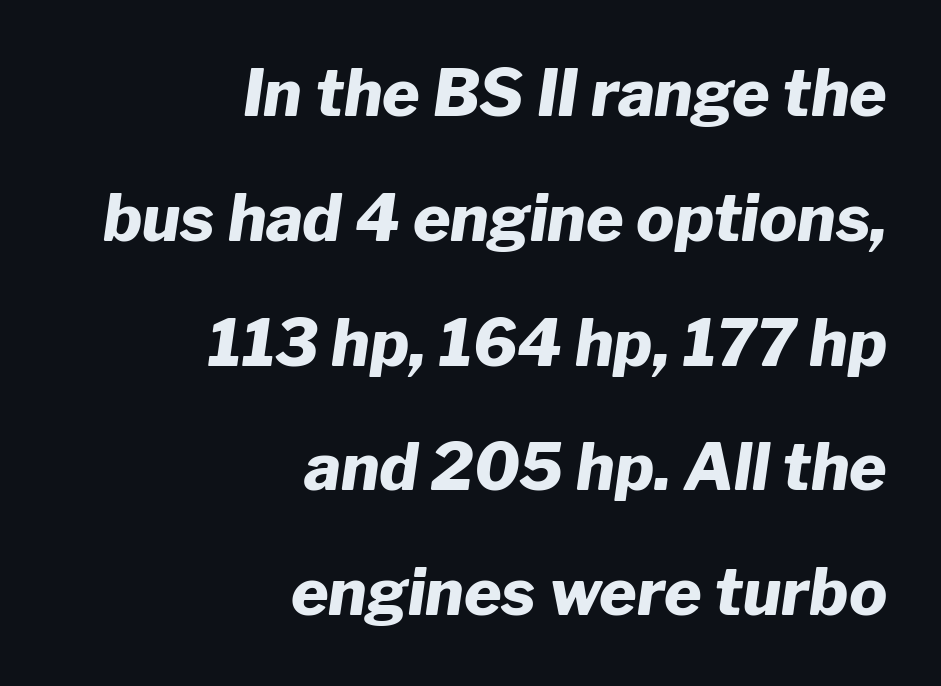
Q: Is the text bold? A: Yes.
Q: Is the text italic (slanted)? A: Yes, it leans right by about 8 degrees.
Q: Is the text underlined? A: No.
Q: How is the paragraph aligned? A: Right-aligned.
Q: Is the spacing between letters normal or unusually wide? A: Normal.
Q: Is the spacing between lines tight, normal or loose? A: Loose.
Q: Width (condensed, normal, or wide)? A: Normal.
Q: Stroke contrast? A: Low.
Q: x-height? A: Medium.
Q: Monospaced? A: No.
